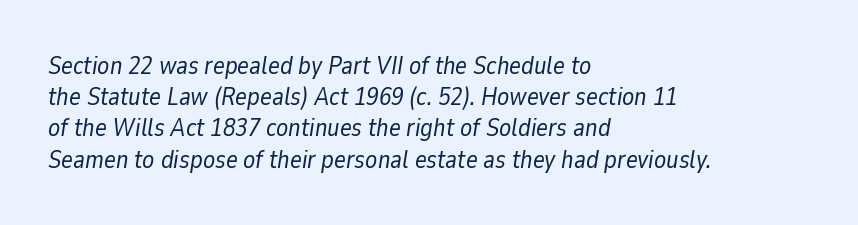
{"italic": "yes", "lean": "right", "slant_degrees": 9, "bold": "no", "underline": "no", "align": "left", "line_spacing": "normal", "line_spacing_ratio": 1.25, "letter_spacing": "normal", "letter_spacing_em": 0.0, "glyph_px": 25}
